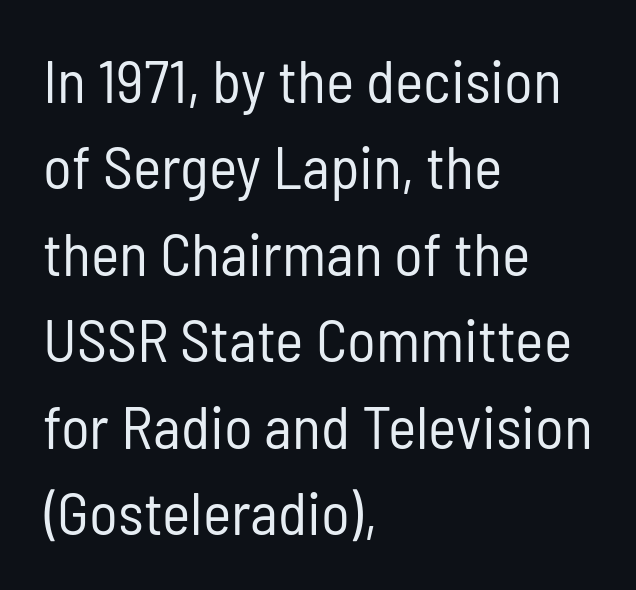
Q: Is the text bold? A: No.
Q: Is the text italic (slanted)? A: No, it is upright.
Q: Is the typeface a serif or a sans-serif typeface? A: Sans-serif.
Q: Is the text underlined? A: No.
Q: How is the paragraph aligned? A: Left-aligned.
Q: Is the spacing between letters normal or unusually wide? A: Normal.
Q: Is the spacing between lines tight, normal or loose? A: Normal.
Q: Width (condensed, normal, or wide)? A: Condensed.
Q: Stroke contrast? A: Low.
Q: x-height? A: Medium.
Q: Monospaced? A: No.
